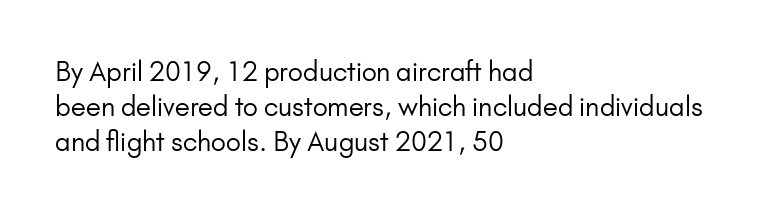
Q: Is the text bold? A: No.
Q: Is the text italic (slanted)? A: No, it is upright.
Q: Is the text underlined? A: No.
Q: How is the paragraph aligned? A: Left-aligned.
Q: Is the spacing between letters normal or unusually wide? A: Normal.
Q: Is the spacing between lines tight, normal or loose? A: Normal.
